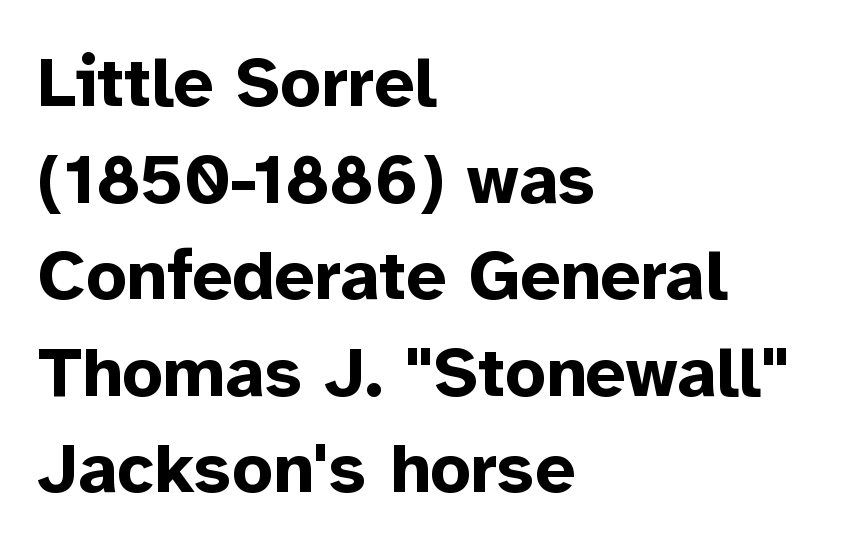
These lines are rendered in a variable-pitch font. Standard letterfit; no display-style spreading of the glyphs. These lines sit exactly where default settings would place them. Unmarked baselines from the first word to the last. In terms of letterform style, serifs are entirely absent. The lines in this sample share a left origin and differ only in where they stop.
